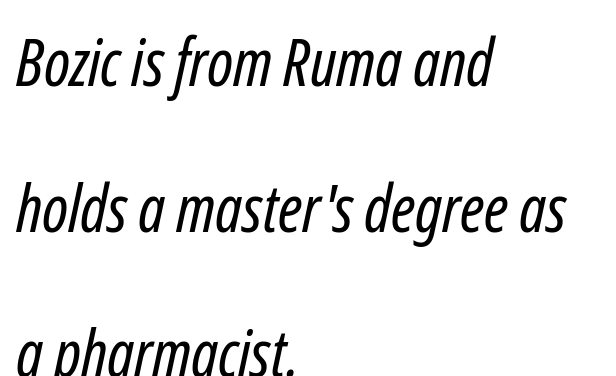
{"serif": "no", "bold": "no", "weight": "regular", "width": "condensed", "stroke_contrast": "low", "x_height": "medium", "monospaced": "no", "underline": "no", "align": "left", "line_spacing": "loose", "line_spacing_ratio": 2.24, "letter_spacing": "normal", "letter_spacing_em": 0.0, "glyph_px": 65}
